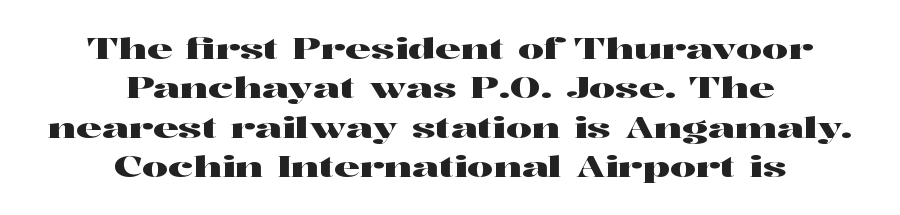
Leftover space on each line is divided equally before and after the words. These lines were composed using upright roman letters. The passage shown stacks its lines at a standard gap. The area under the type is left untouched. Spacing between characters is what you'd get straight out of the box.
